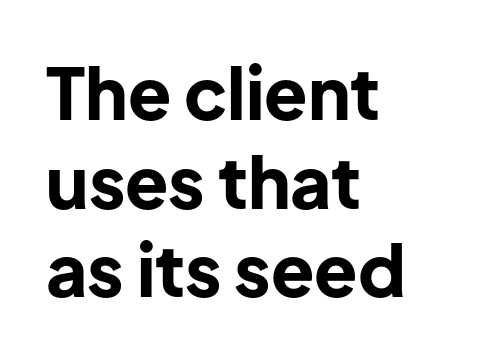
Type without underlining. Unlike italic type, these characters show no tilt at all. Line spacing here is normal. I'd call this a sans setting — the letters go barefoot. Horizontal alignment here is leftward, the default for most running prose. Tracking here is standard; glyphs follow each other at the usual distance.
